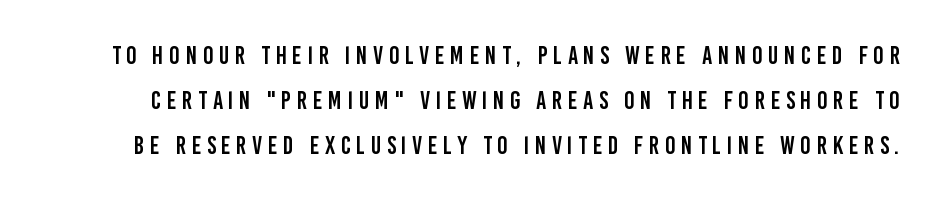
{"italic": "no", "underline": "no", "line_spacing_ratio": 1.81, "letter_spacing": "wide", "letter_spacing_em": 0.22, "glyph_px": 25}
